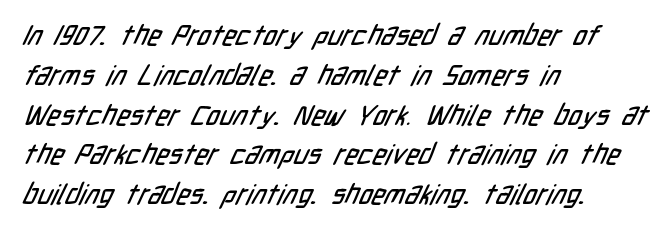
The image shows 28 px condensed sans-serif type; set left-aligned, normal line spacing (1.42x), normal letter spacing, not underlined; low stroke contrast and a medium x-height.
